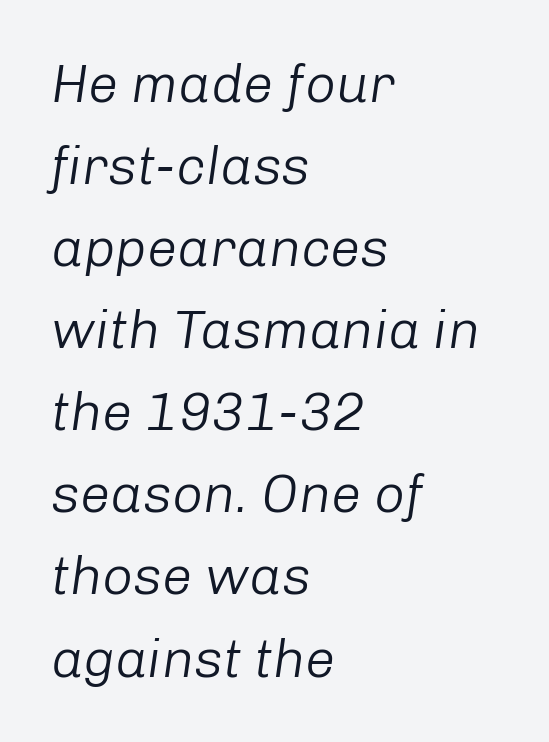
{"italic": "yes", "lean": "right", "slant_degrees": 8, "bold": "no", "weight": "light", "width": "normal", "stroke_contrast": "low", "x_height": "medium", "monospaced": "no", "underline": "no", "align": "left", "line_spacing": "normal", "line_spacing_ratio": 1.52, "letter_spacing": "normal", "letter_spacing_em": 0.0, "glyph_px": 54}
